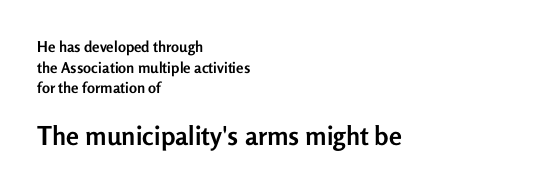
This is the regular roman posture of the typeface. Words float on clear page, feet unadorned. The sample has been set heavy, in full bold. The passage shown stacks its lines at a standard gap. The following chunk of copy outweighs the initial chunk in type size.
